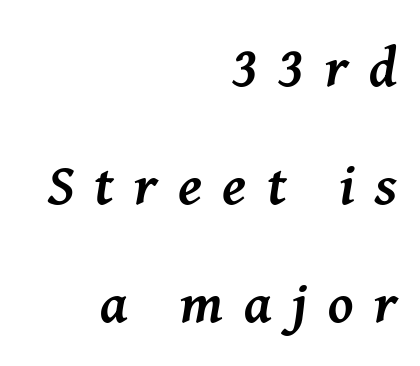
Q: Is the text bold? A: Yes.
Q: Is the text italic (slanted)? A: Yes, it leans right by about 8 degrees.
Q: Is the typeface a serif or a sans-serif typeface? A: Serif.
Q: Is the text underlined? A: No.
Q: How is the paragraph aligned? A: Right-aligned.
Q: Is the spacing between letters normal or unusually wide? A: Unusually wide.
Q: Is the spacing between lines tight, normal or loose? A: Loose.
Q: Width (condensed, normal, or wide)? A: Normal.
Q: Stroke contrast? A: Medium.
Q: x-height? A: Medium.
Q: Monospaced? A: No.
